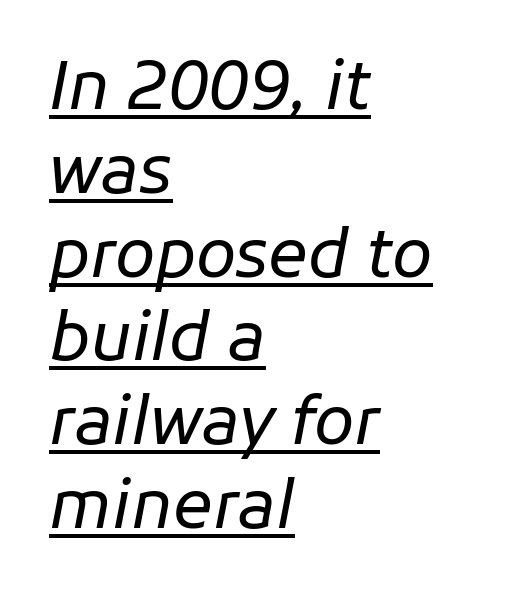
{"italic": "yes", "lean": "right", "slant_degrees": 11, "bold": "no", "weight": "regular", "width": "normal", "stroke_contrast": "low", "x_height": "medium", "monospaced": "no", "underline": "yes", "align": "left", "line_spacing": "normal", "line_spacing_ratio": 1.27, "letter_spacing": "normal", "letter_spacing_em": 0.0, "glyph_px": 66}
